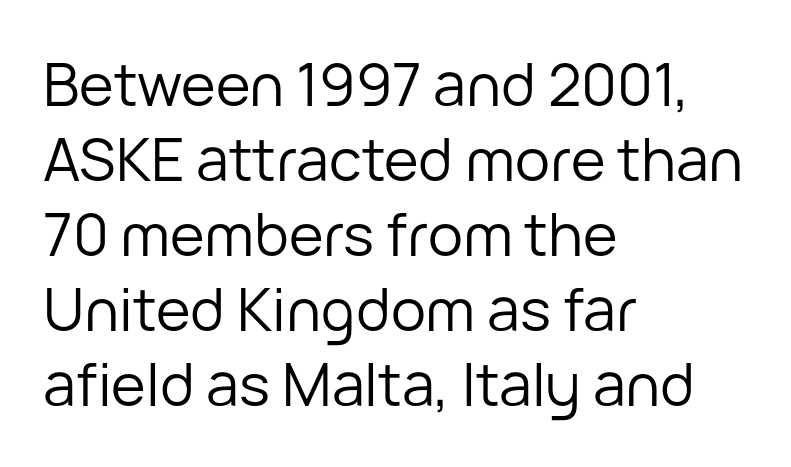
Leading: standard. The passage shown is typed in a proportional face where columns would drift. A clean baseline with only descenders dipping below it. What stands out about the letter spacing? Nothing — it is the standard amount.
